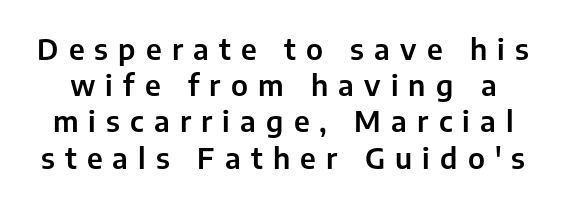
The image shows 29 px sans-serif type, upright; set normal line spacing (1.25x), unusually wide letter spacing (+0.35 em), not underlined; low stroke contrast and a medium x-height.
